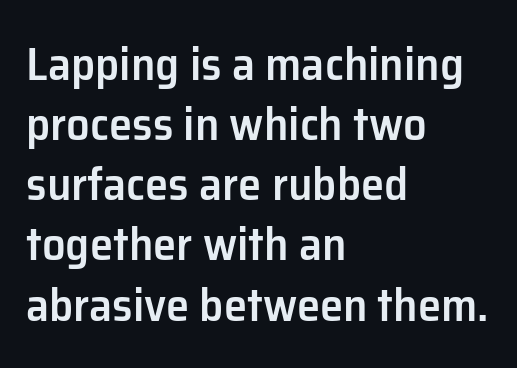
The image shows 47 px semibold sans-serif type, upright; set left-aligned, normal line spacing (1.28x), normal letter spacing, not underlined; low stroke contrast and a medium x-height.
